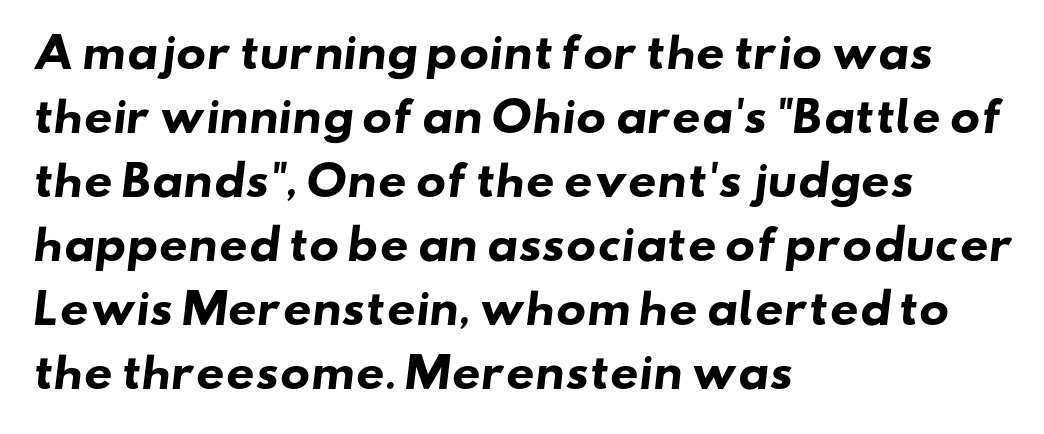
{"serif": "no", "bold": "yes", "weight": "heavy", "width": "wide", "stroke_contrast": "low", "x_height": "small", "monospaced": "no", "underline": "no", "align": "left", "line_spacing": "normal", "line_spacing_ratio": 1.6, "letter_spacing": "normal", "letter_spacing_em": 0.0, "glyph_px": 40}
